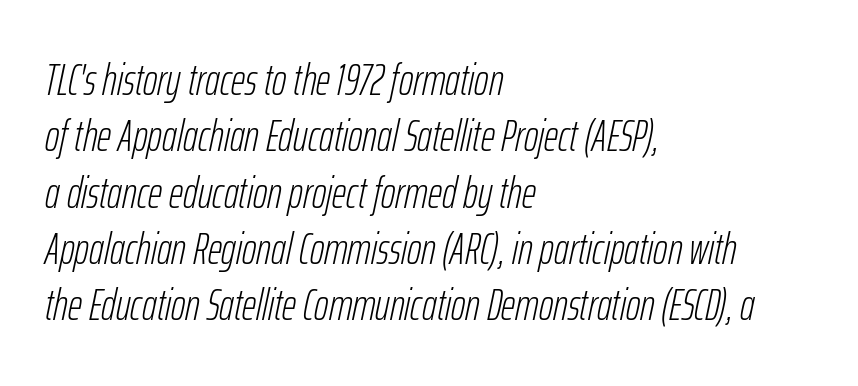
{"italic": "yes", "lean": "right", "slant_degrees": 12, "bold": "no", "weight": "light", "width": "condensed", "stroke_contrast": "low", "x_height": "medium", "monospaced": "no", "underline": "no", "align": "left", "line_spacing": "normal", "line_spacing_ratio": 1.28, "letter_spacing": "normal", "letter_spacing_em": 0.0, "glyph_px": 44}
